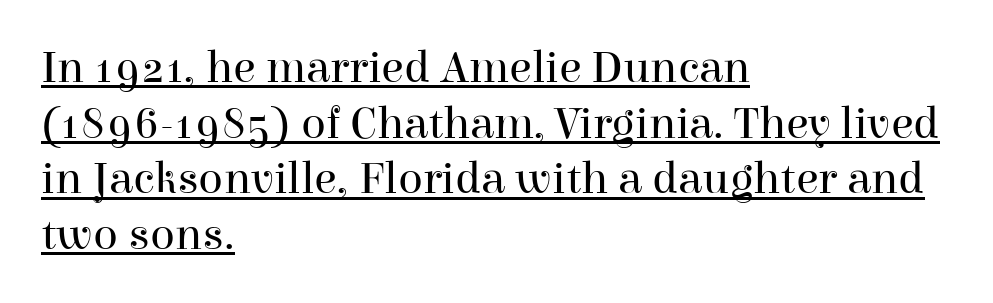
The image shows 46 px regular-weight serif type, upright; set left-aligned, line spacing 1.21x, normal letter spacing, underlined; high stroke contrast and a medium x-height.
